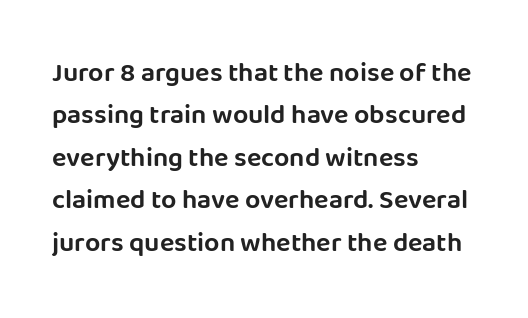
{"italic": "no", "underline": "no", "align": "left", "line_spacing": "normal", "line_spacing_ratio": 1.57, "letter_spacing": "normal", "letter_spacing_em": 0.0, "glyph_px": 27}
